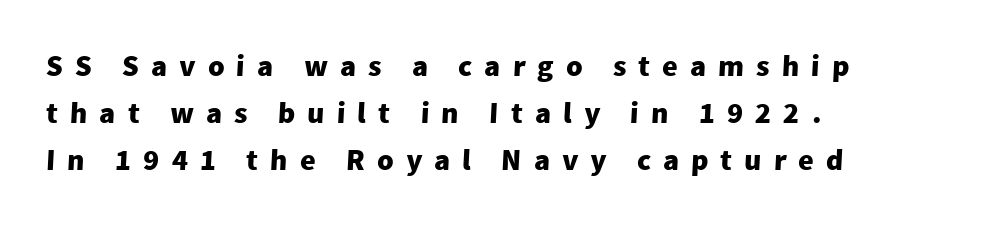
The image shows 30 px heavy sans-serif type; set left-aligned, normal line spacing (1.57x), unusually wide letter spacing (+0.4 em), not underlined; low stroke contrast and a medium x-height.
